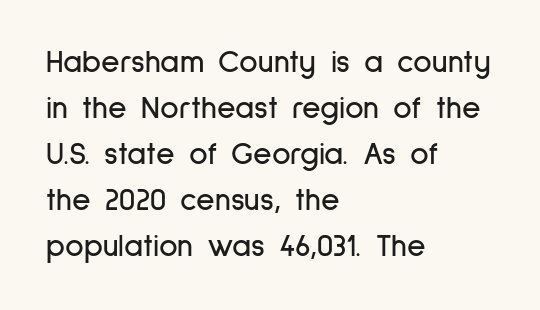
{"serif": "no", "italic": "no", "width": "condensed", "stroke_contrast": "low", "x_height": "medium", "monospaced": "no", "underline": "no", "align": "left", "line_spacing": "normal", "line_spacing_ratio": 1.44, "letter_spacing": "normal", "letter_spacing_em": 0.0, "glyph_px": 32}
